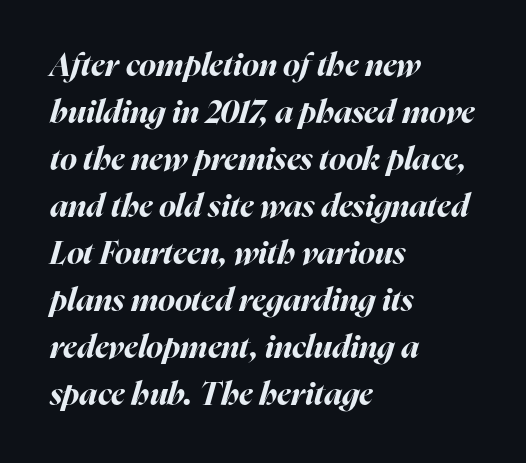
The image shows 32 px bold type, italic (leaning right); set left-aligned, normal line spacing (1.47x), normal letter spacing, not underlined; high stroke contrast and a medium x-height.
